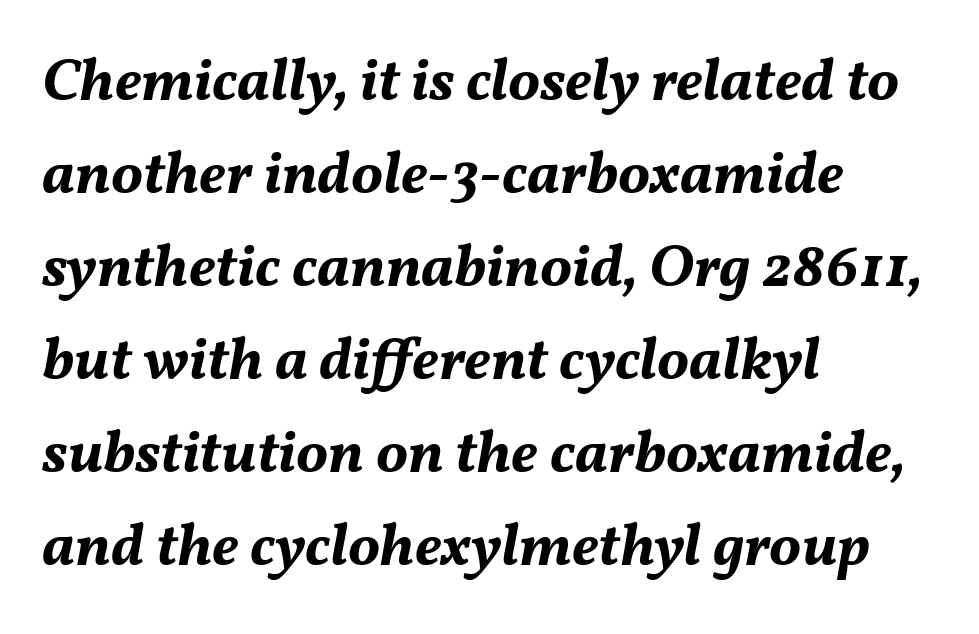
Q: Is the text bold? A: Yes.
Q: Is the text italic (slanted)? A: Yes, it leans right by about 11 degrees.
Q: Is the text underlined? A: No.
Q: How is the paragraph aligned? A: Left-aligned.
Q: Is the spacing between letters normal or unusually wide? A: Normal.
Q: Is the spacing between lines tight, normal or loose? A: Normal.
Q: Width (condensed, normal, or wide)? A: Normal.
Q: Stroke contrast? A: Medium.
Q: x-height? A: Medium.
Q: Monospaced? A: No.
